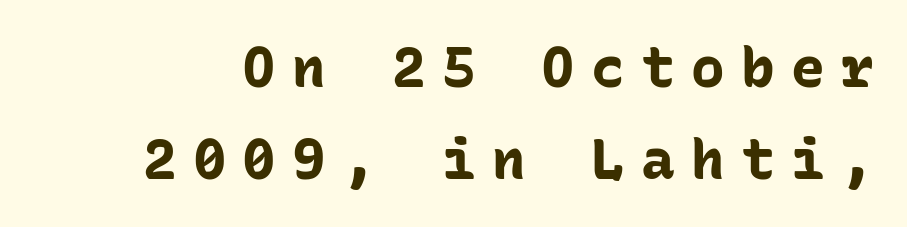
Q: Is the text bold? A: Yes.
Q: Is the text italic (slanted)? A: No, it is upright.
Q: Is the typeface a serif or a sans-serif typeface? A: Sans-serif.
Q: Is the text underlined? A: No.
Q: Is the spacing between letters normal or unusually wide? A: Unusually wide.
Q: Is the spacing between lines tight, normal or loose? A: Normal.
Q: Width (condensed, normal, or wide)? A: Normal.
Q: Stroke contrast? A: Low.
Q: x-height? A: Medium.
Q: Monospaced? A: Yes.
